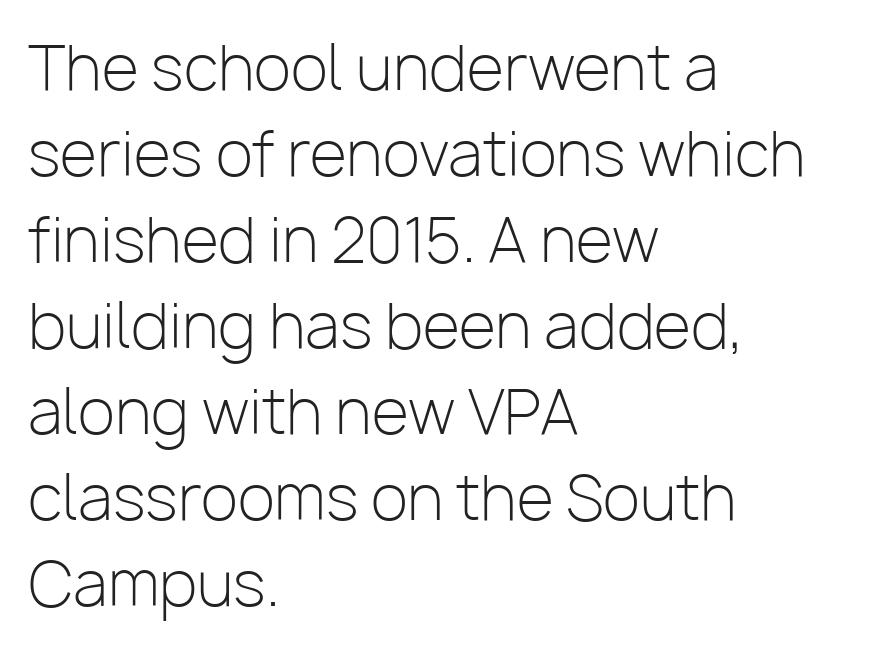
{"serif": "no", "italic": "no", "bold": "no", "weight": "light", "width": "normal", "stroke_contrast": "low", "x_height": "medium", "monospaced": "no", "underline": "no", "align": "left", "line_spacing": "normal", "line_spacing_ratio": 1.41, "letter_spacing": "normal", "letter_spacing_em": 0.0, "glyph_px": 61}
